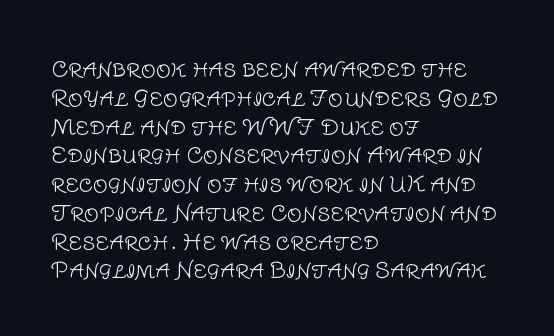
Q: Is the text bold? A: No.
Q: Is the text italic (slanted)? A: Yes.
Q: Is the text underlined? A: No.
Q: How is the paragraph aligned? A: Left-aligned.
Q: Is the spacing between letters normal or unusually wide? A: Normal.
Q: Is the spacing between lines tight, normal or loose? A: Normal.
